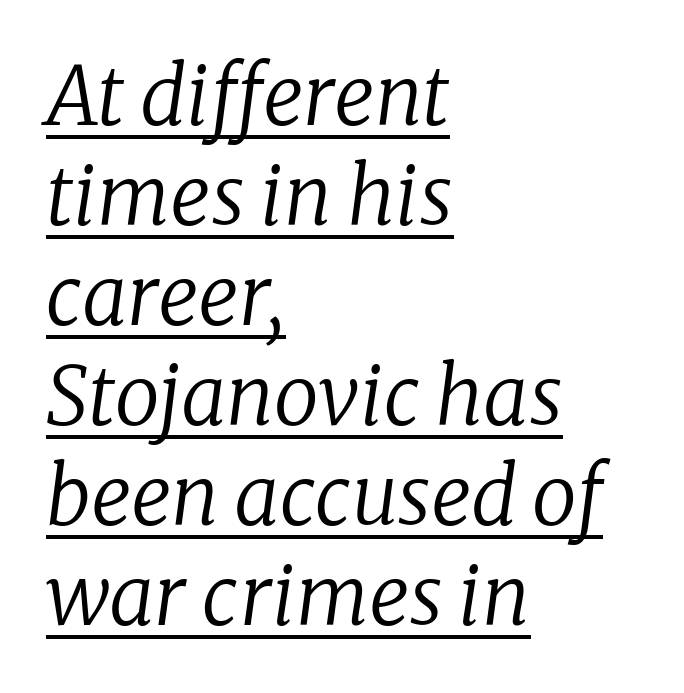
Each letter keeps its own natural width here, so spacing adapts to shape. I'd call this a serif setting — the letters wear small feet. The rendered words wear a rule along their underside. Observe the ordinary spacing: letters are neighbours, not strangers. Horizontally, the lines are justified to the leading edge only.
